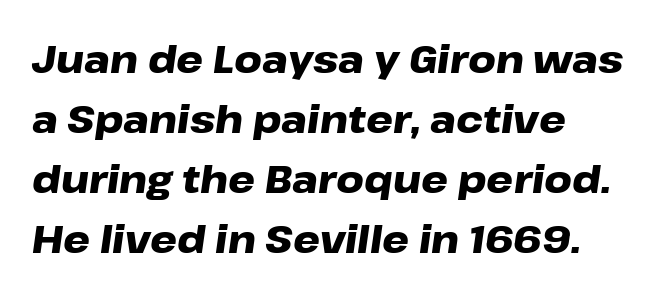
Q: Is the text bold? A: Yes.
Q: Is the text italic (slanted)? A: Yes, it leans right by about 8 degrees.
Q: Is the text underlined? A: No.
Q: How is the paragraph aligned? A: Left-aligned.
Q: Is the spacing between letters normal or unusually wide? A: Normal.
Q: Is the spacing between lines tight, normal or loose? A: Normal.
Q: Width (condensed, normal, or wide)? A: Wide.
Q: Stroke contrast? A: Low.
Q: x-height? A: Medium.
Q: Monospaced? A: No.
